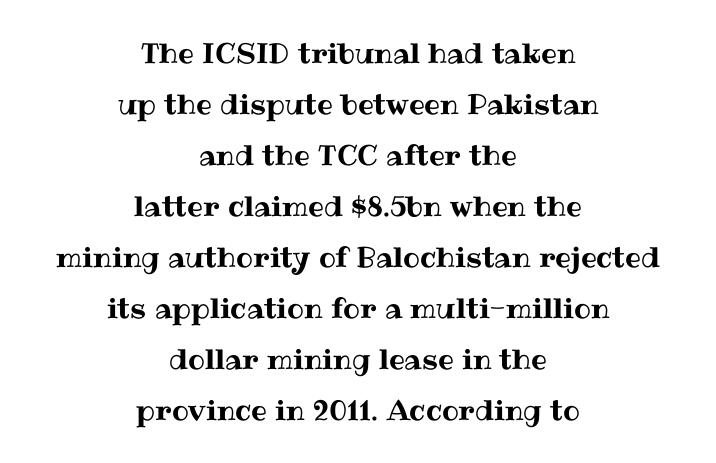
{"italic": "no", "width": "normal", "stroke_contrast": "medium", "x_height": "medium", "monospaced": "no", "underline": "no", "align": "center", "line_spacing_ratio": 1.82, "letter_spacing": "normal", "letter_spacing_em": 0.0, "glyph_px": 28}
